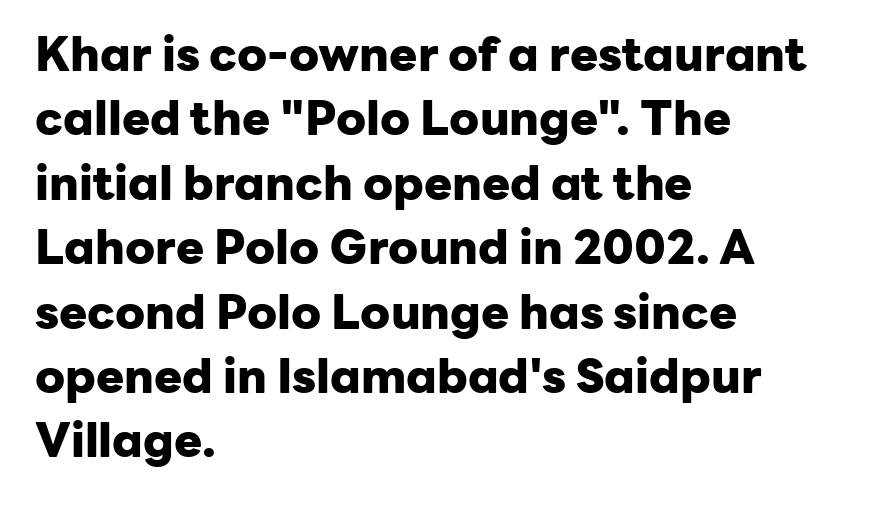
{"serif": "no", "italic": "no", "bold": "yes", "weight": "heavy", "width": "normal", "stroke_contrast": "low", "x_height": "medium", "monospaced": "no", "underline": "no", "align": "left", "line_spacing": "normal", "line_spacing_ratio": 1.37, "letter_spacing": "normal", "letter_spacing_em": 0.0, "glyph_px": 47}
